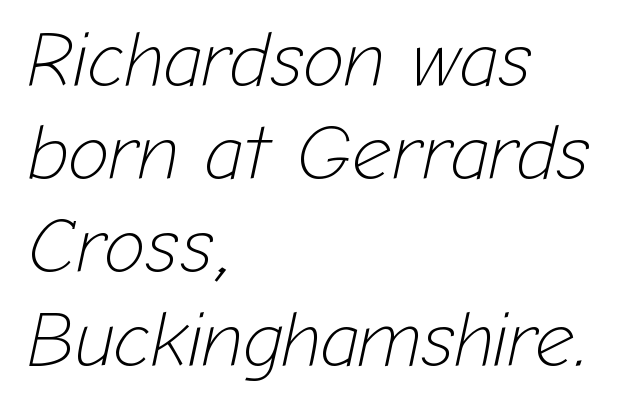
Just letters on the line, the space beneath them empty. A typesetter would call this proportional, since set widths differ per character. These lines stack with their left ends in a neat column. Default kerning and tracking; the words read as compact shapes. These glyphs show unthickened strokes, regular width or finer. The glyphs look as if they've been sheared to an angle.
